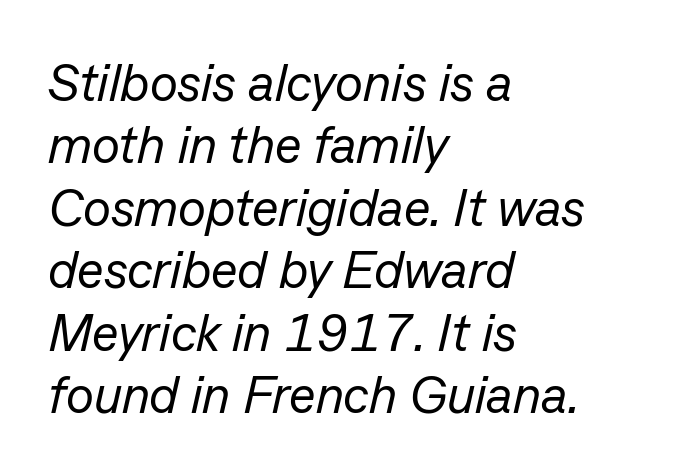
Characters are canted at an angle relative to the baseline's perpendicular. Words float on clear page, feet unadorned. Unbolded letterforms with no extra heft. Nothing unusual about the tracking: characters are spaced as the font intends.
